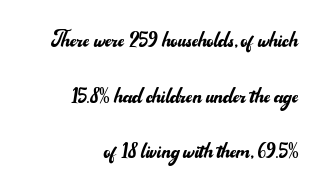
The image shows 27 px text type; set right-aligned, loose line spacing (2.06x), normal letter spacing, not underlined.
